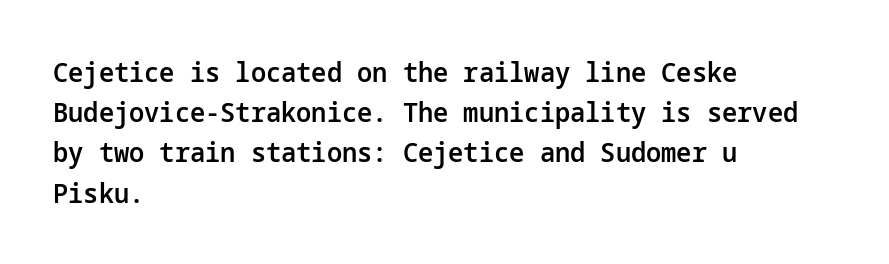
Q: Is the text bold? A: Semi-bold.
Q: Is the text italic (slanted)? A: No, it is upright.
Q: Is the text underlined? A: No.
Q: How is the paragraph aligned? A: Left-aligned.
Q: Is the spacing between letters normal or unusually wide? A: Normal.
Q: Is the spacing between lines tight, normal or loose? A: Normal.
